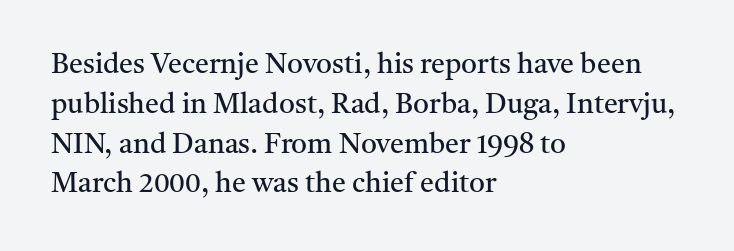
{"serif": "yes", "italic": "no", "bold": "no", "weight": "regular", "width": "normal", "stroke_contrast": "medium", "x_height": "medium", "monospaced": "no", "underline": "no", "align": "left", "line_spacing": "normal", "line_spacing_ratio": 1.42, "letter_spacing": "normal", "letter_spacing_em": 0.0, "glyph_px": 28}
